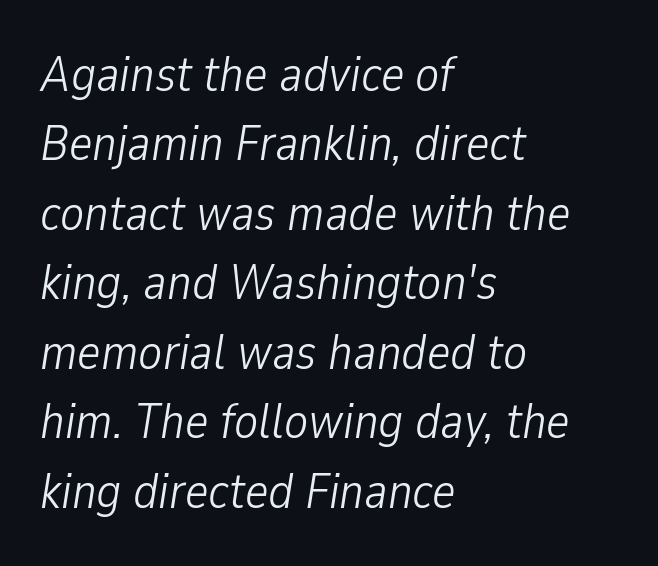
Q: Is the text bold? A: No.
Q: Is the text italic (slanted)? A: Yes, it leans right by about 9 degrees.
Q: Is the text underlined? A: No.
Q: How is the paragraph aligned? A: Left-aligned.
Q: Is the spacing between letters normal or unusually wide? A: Normal.
Q: Is the spacing between lines tight, normal or loose? A: Normal.
Q: Width (condensed, normal, or wide)? A: Condensed.
Q: Stroke contrast? A: Low.
Q: x-height? A: Medium.
Q: Monospaced? A: No.
